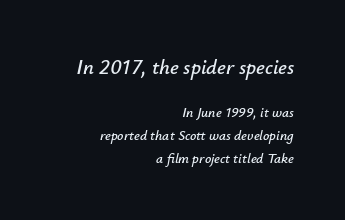
Check under the words: just untouched page. Type size steps down from the first block to the second. The typography opts for an oblique posture over an upright one. Line spacing here is normal. Reading down the block, your eye finds every line finishing at a fixed right position. The horizontal fit of the characters is conventional and even.
